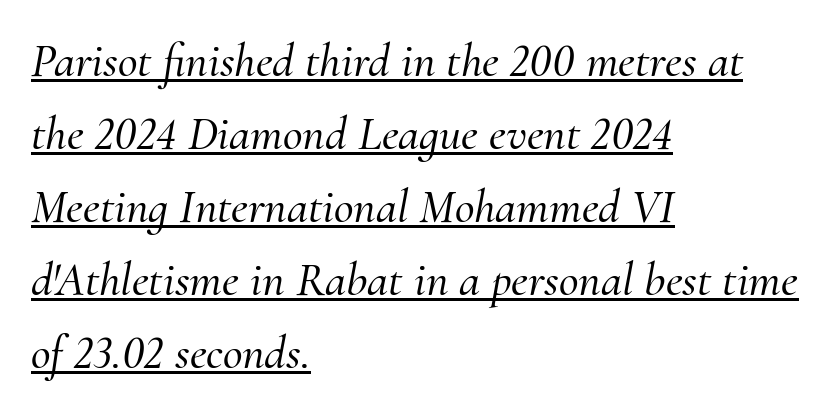
{"serif": "yes", "italic": "yes", "lean": "right", "slant_degrees": 10, "width": "normal", "stroke_contrast": "medium", "x_height": "small", "monospaced": "no", "underline": "yes", "align": "left", "line_spacing": "normal", "line_spacing_ratio": 1.52, "letter_spacing": "normal", "letter_spacing_em": 0.0, "glyph_px": 48}
